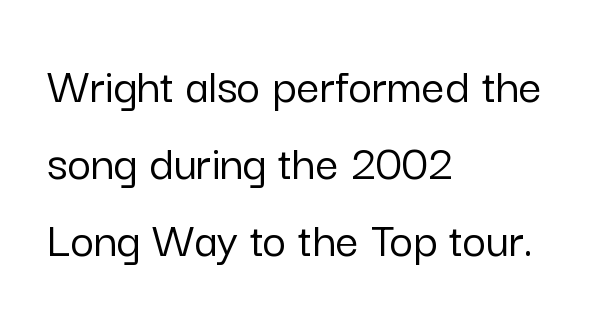
The typography opts for an upright posture over an oblique one. The rag falls on the right side of this text block. The face used here is a sans, in the tradition of grotesques and geometrics. Type without underlining. Inter-character spacing is left at the font's built-in metrics.
